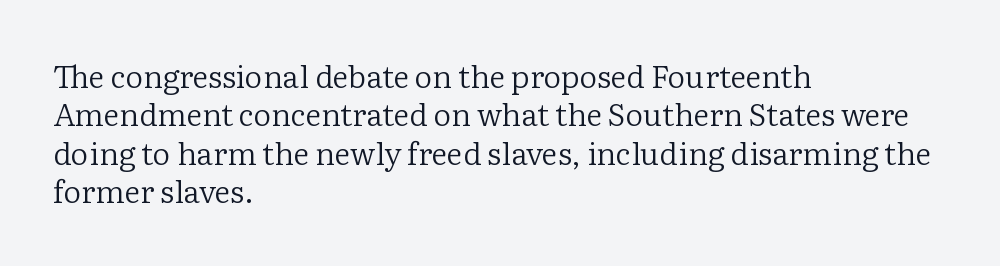
Any mark beneath the type? The region is blank. Each letter keeps its own natural width here, so spacing adapts to shape. Bold? No — there's no thickening of the strokes. Check where the strokes stop: tiny serifs finish them off. Is the letter spacing exaggerated? No — it looks like the ordinary default.
